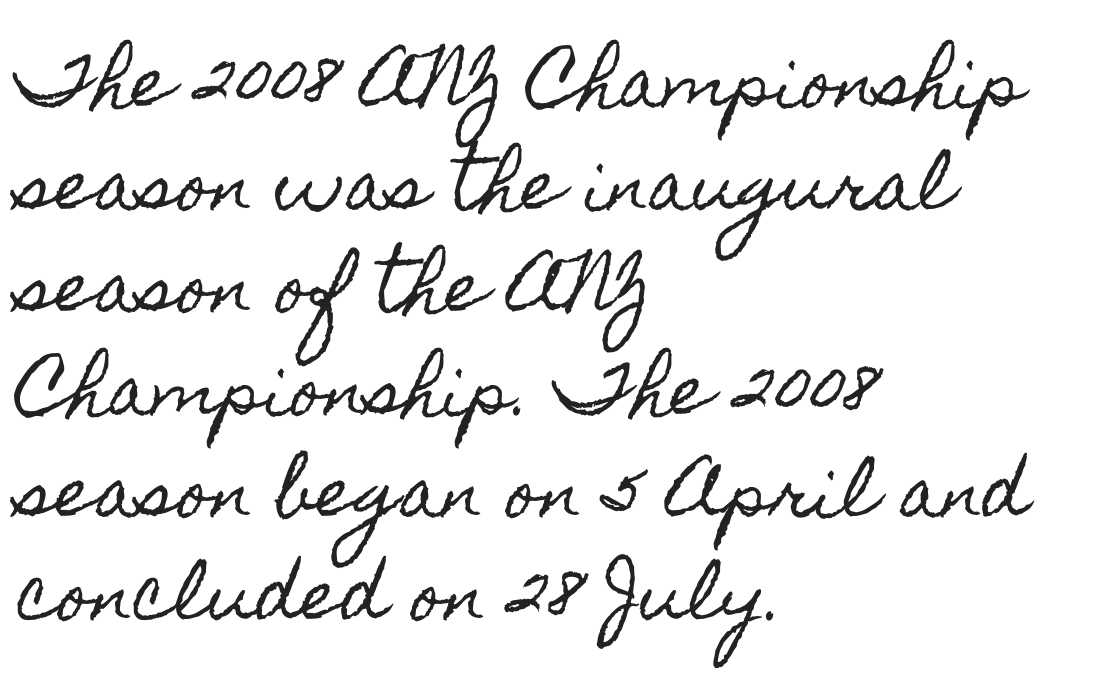
Q: Is the text italic (slanted)? A: Yes.
Q: Is the text underlined? A: No.
Q: How is the paragraph aligned? A: Left-aligned.
Q: Is the spacing between letters normal or unusually wide? A: Normal.
Q: Is the spacing between lines tight, normal or loose? A: Normal.
Q: Width (condensed, normal, or wide)? A: Condensed.
Q: x-height? A: Small.
Q: Monospaced? A: No.
